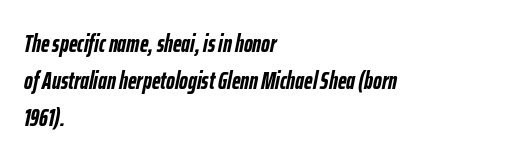
The image shows 24 px bold type, italic (leaning right); set left-aligned, normal line spacing (1.54x), normal letter spacing, not underlined.
